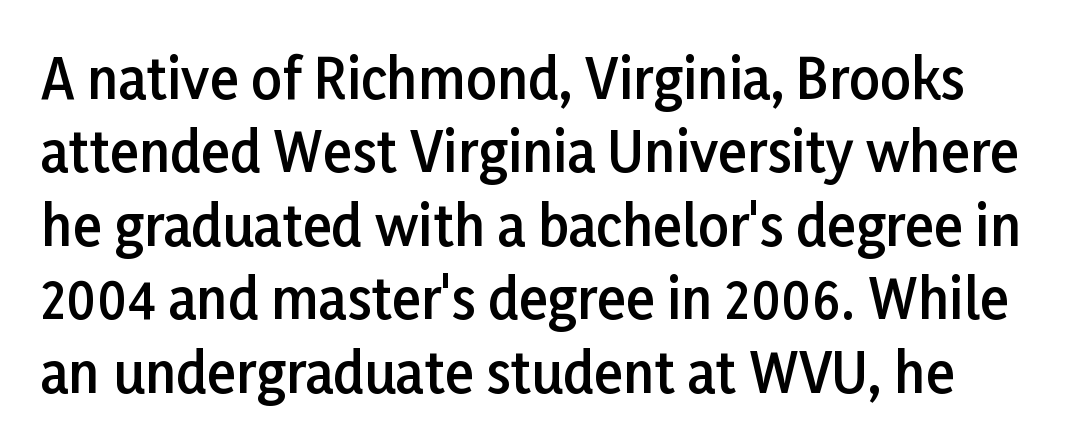
The image shows 54 px semibold sans-serif type, upright; set normal line spacing (1.36x), normal letter spacing, not underlined; low stroke contrast and a medium x-height.
